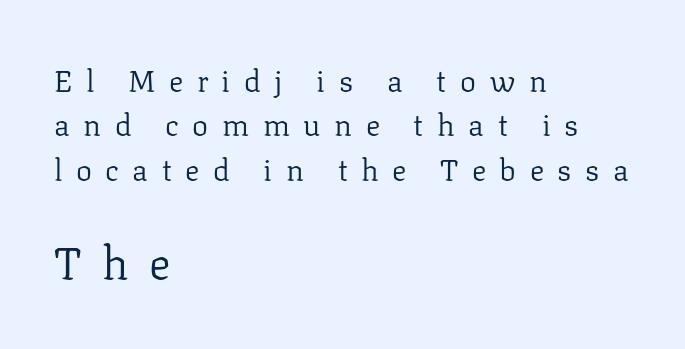
The image shows 45 px regular-weight serif type, upright; set left-aligned, normal line spacing (1.48x), unusually wide letter spacing (+0.45 em), not underlined; the second (bottom) block is 1.5x larger; low stroke contrast and a medium x-height.
